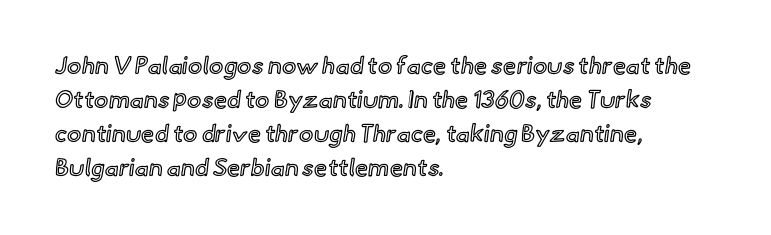
The image shows 24 px text type; set left-aligned, normal line spacing (1.41x), normal letter spacing, not underlined.
